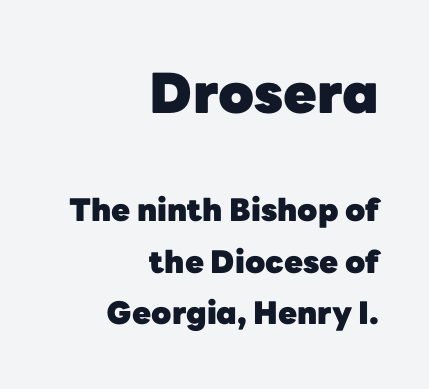
{"serif": "no", "italic": "no", "bold": "yes", "weight": "heavy", "width": "normal", "stroke_contrast": "low", "x_height": "medium", "monospaced": "no", "underline": "no", "align": "right", "line_spacing": "normal", "line_spacing_ratio": 1.66, "letter_spacing": "normal", "letter_spacing_em": 0.0, "larger_block": "first", "size_ratio": 1.77, "glyph_px": 55}
